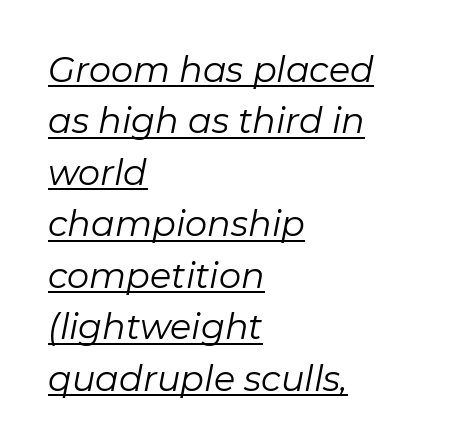
{"italic": "yes", "lean": "right", "slant_degrees": 11, "bold": "no", "weight": "regular", "width": "normal", "stroke_contrast": "low", "x_height": "medium", "monospaced": "no", "underline": "yes", "align": "left", "line_spacing": "normal", "line_spacing_ratio": 1.47, "letter_spacing": "normal", "letter_spacing_em": 0.0, "glyph_px": 35}
